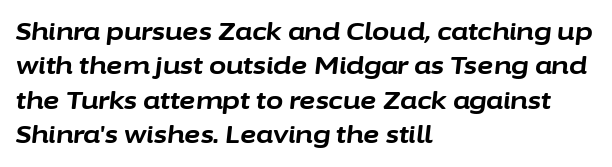
{"italic": "yes", "lean": "right", "slant_degrees": 6, "bold": "yes", "underline": "no", "align": "left", "line_spacing": "normal", "line_spacing_ratio": 1.38, "letter_spacing": "normal", "letter_spacing_em": 0.0, "glyph_px": 25}
